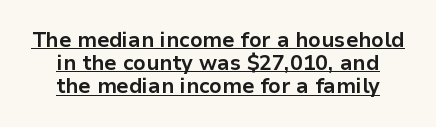
Q: Is the text bold? A: Yes.
Q: Is the text italic (slanted)? A: No, it is upright.
Q: Is the text underlined? A: Yes.
Q: How is the paragraph aligned? A: Centered.
Q: Is the spacing between letters normal or unusually wide? A: Normal.
Q: Is the spacing between lines tight, normal or loose? A: Tight.
